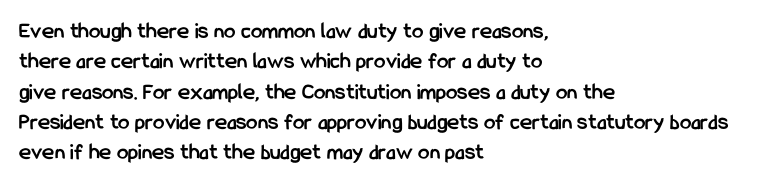
Q: Is the text bold? A: Yes.
Q: Is the text italic (slanted)? A: No, it is upright.
Q: Is the text underlined? A: No.
Q: How is the paragraph aligned? A: Left-aligned.
Q: Is the spacing between letters normal or unusually wide? A: Normal.
Q: Is the spacing between lines tight, normal or loose? A: Normal.
